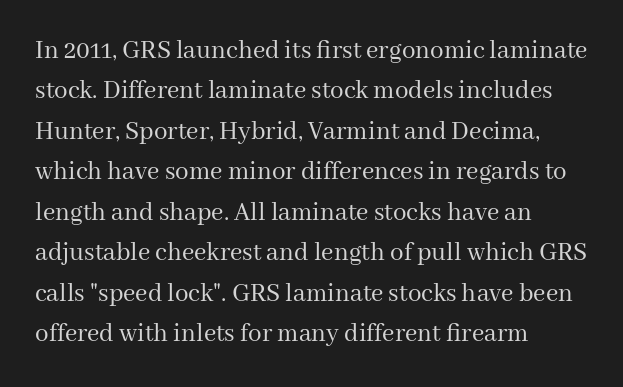
Q: Is the text bold? A: No.
Q: Is the text italic (slanted)? A: No, it is upright.
Q: Is the text underlined? A: No.
Q: How is the paragraph aligned? A: Left-aligned.
Q: Is the spacing between letters normal or unusually wide? A: Normal.
Q: Is the spacing between lines tight, normal or loose? A: Normal.
